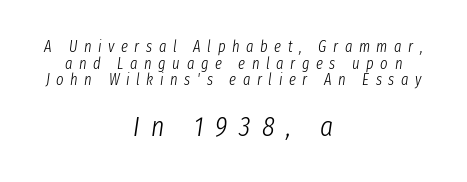
Varying glyph widths throughout — classic text-font behaviour. Stems here are at most as thick as an everyday book face. Quick note: underline off. A centered setting, common on invitations and titles, is used for this passage. The axis of the letterforms is tilted away from vertical.
